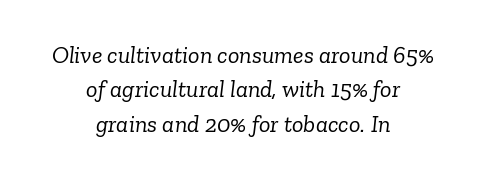
{"italic": "yes", "lean": "right", "slant_degrees": 6, "bold": "no", "underline": "no", "align": "center", "line_spacing": "normal", "line_spacing_ratio": 1.43, "letter_spacing": "normal", "letter_spacing_em": 0.0, "glyph_px": 24}
